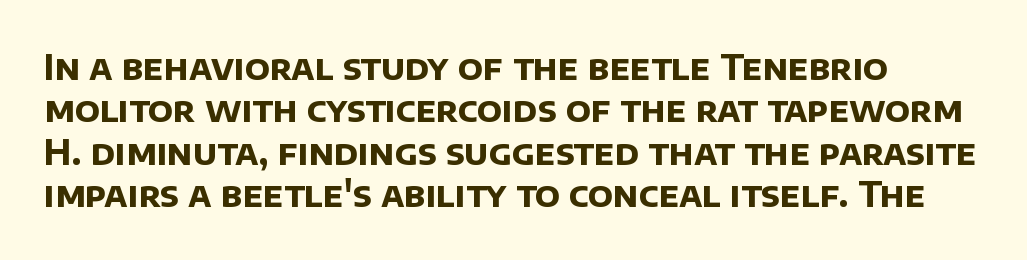
{"serif": "no", "bold": "yes", "weight": "bold", "width": "normal", "stroke_contrast": "low", "x_height": "large", "monospaced": "no", "underline": "no", "align": "left", "line_spacing": "normal", "line_spacing_ratio": 1.25, "letter_spacing": "normal", "letter_spacing_em": 0.0, "glyph_px": 34}
